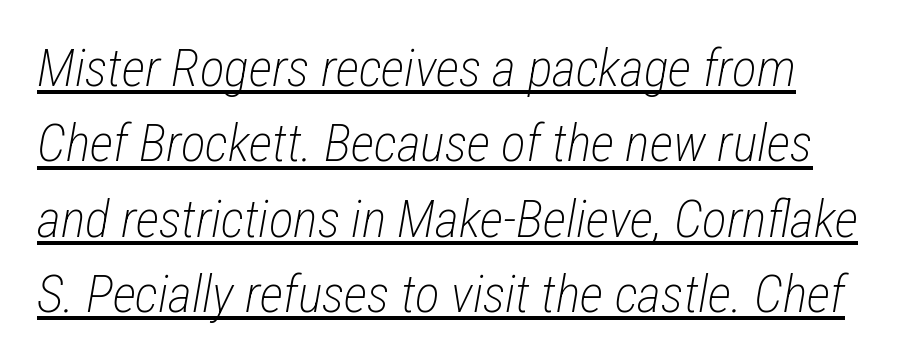
{"italic": "yes", "lean": "right", "slant_degrees": 12, "bold": "no", "weight": "light", "width": "condensed", "stroke_contrast": "low", "x_height": "medium", "monospaced": "no", "underline": "yes", "line_spacing": "normal", "line_spacing_ratio": 1.45, "letter_spacing": "normal", "letter_spacing_em": 0.0, "glyph_px": 52}
